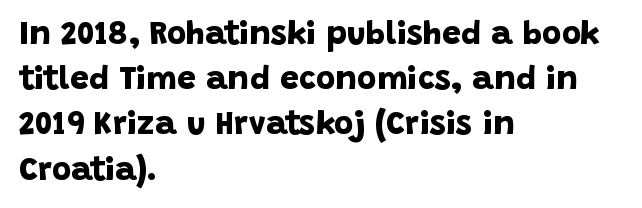
The image shows 33 px bold sans-serif type; set left-aligned, normal line spacing (1.37x), normal letter spacing, not underlined; low stroke contrast and a large x-height.
